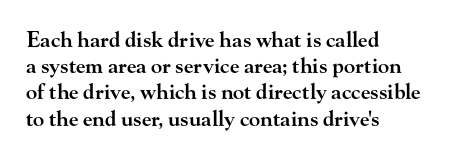
{"italic": "no", "bold": "semi", "underline": "no", "align": "left", "line_spacing": "normal", "line_spacing_ratio": 1.25, "letter_spacing": "normal", "letter_spacing_em": 0.0, "glyph_px": 21}
